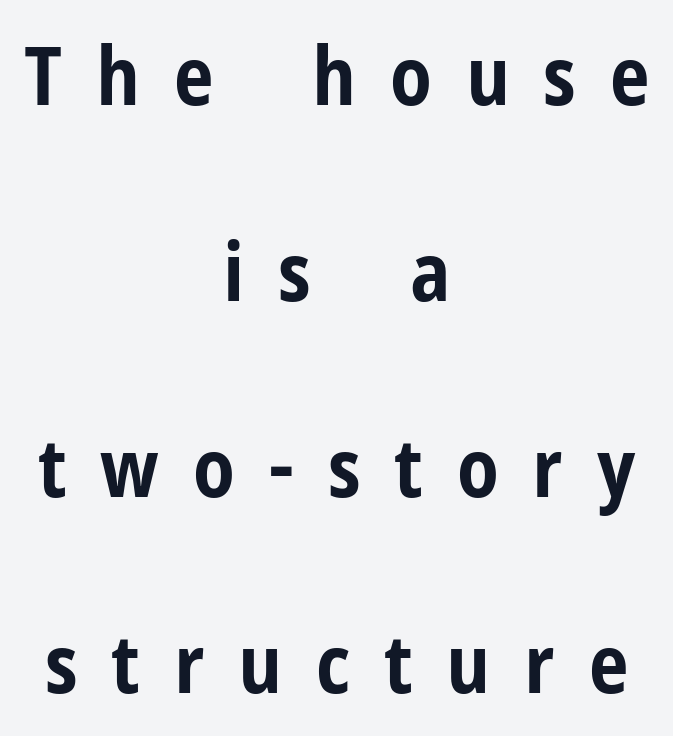
{"serif": "no", "italic": "no", "bold": "yes", "weight": "bold", "width": "condensed", "stroke_contrast": "low", "x_height": "medium", "monospaced": "no", "underline": "no", "align": "center", "line_spacing": "loose", "line_spacing_ratio": 2.45, "letter_spacing": "wide", "letter_spacing_em": 0.42, "glyph_px": 80}
